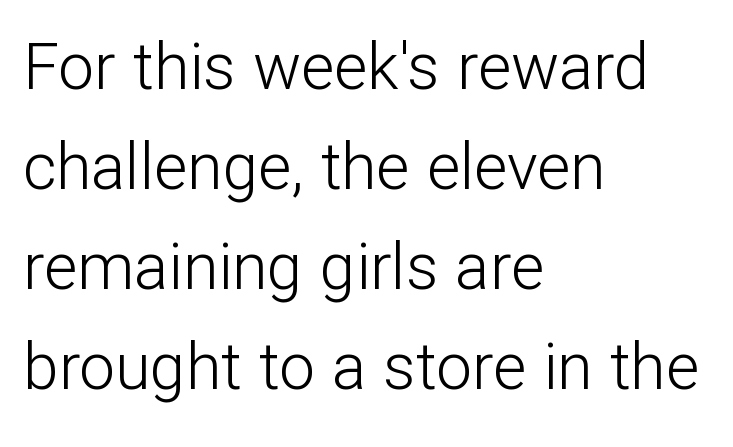
The image shows 64 px light sans-serif type, upright; set left-aligned, normal line spacing (1.56x), normal letter spacing, not underlined; low stroke contrast and a medium x-height.
